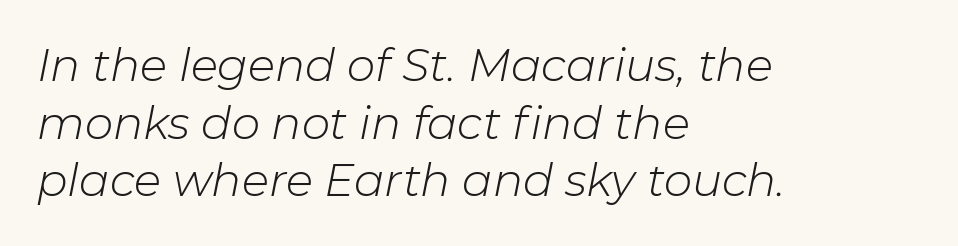
The image shows 45 px light type, italic (leaning right); set left-aligned, normal line spacing (1.28x), normal letter spacing, not underlined; low stroke contrast and a medium x-height.
